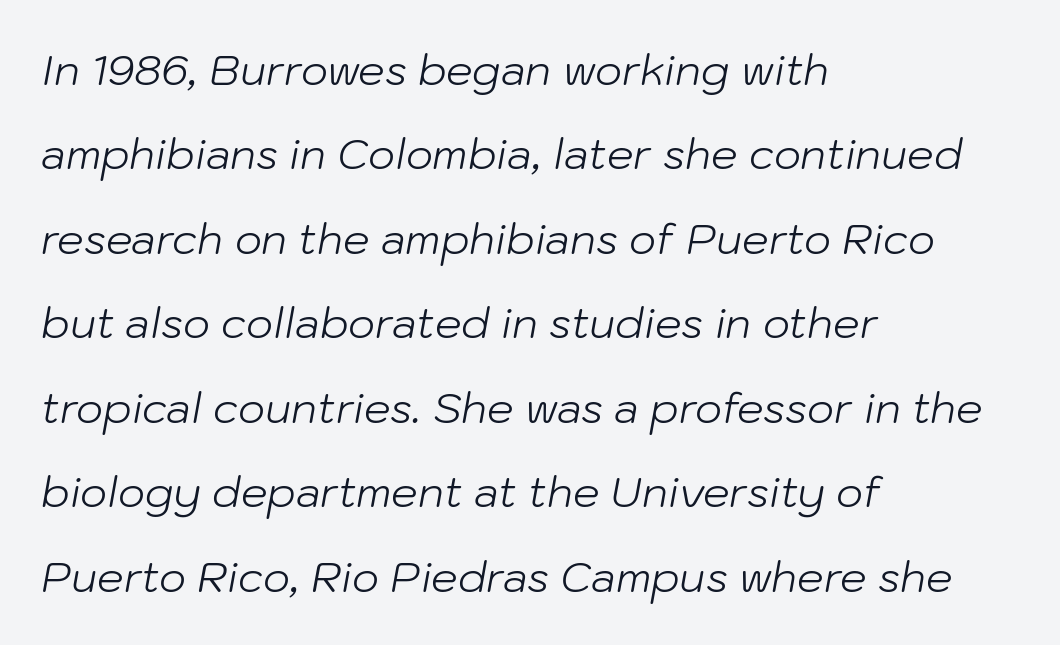
{"italic": "yes", "lean": "right", "slant_degrees": 10, "bold": "no", "weight": "light", "width": "normal", "stroke_contrast": "low", "x_height": "medium", "monospaced": "no", "underline": "no", "align": "left", "line_spacing": "loose", "line_spacing_ratio": 2.01, "letter_spacing": "normal", "letter_spacing_em": 0.0, "glyph_px": 42}
